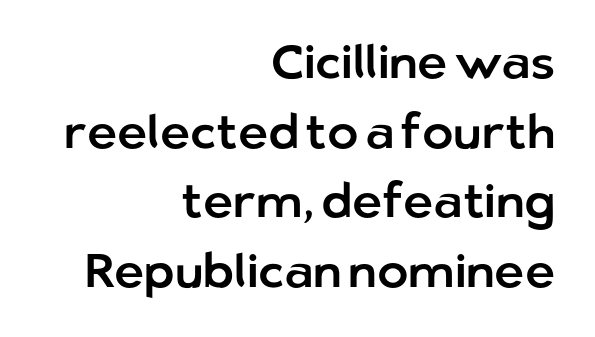
The area under the type is left untouched. There is no visible air inserted between adjacent glyphs. Quick note: interline space is typical. This sample uses a sans-serif face. A flush-right, rag-left setting is used for this passage.
